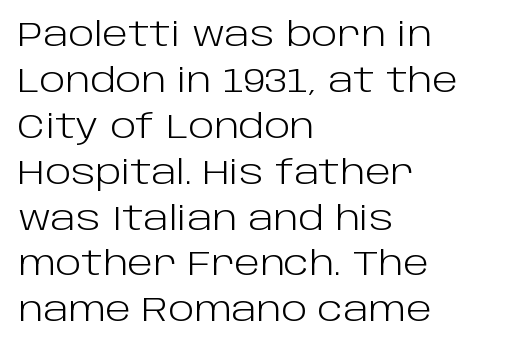
The image shows 34 px light sans-serif type, upright; set left-aligned, normal line spacing (1.35x), normal letter spacing, not underlined; low stroke contrast and a large x-height.
